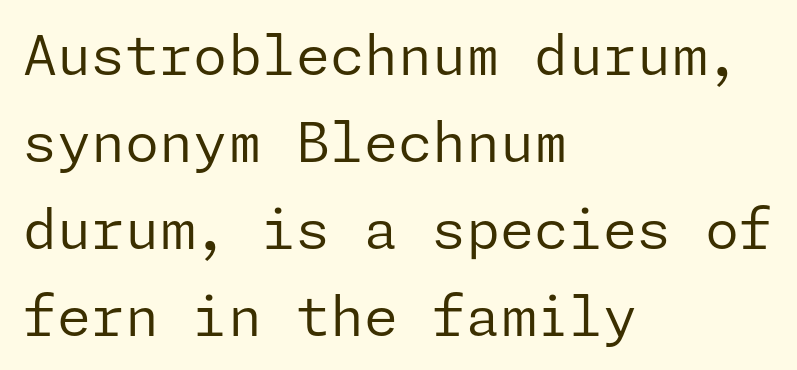
Check where the strokes stop: nothing finishes them off — pure sans. Letters rest on an invisible, unmarked baseline. Short note: letters normally spaced. No letter is thick-stroked: the sample isn't bold. The space between consecutive lines is moderate.
